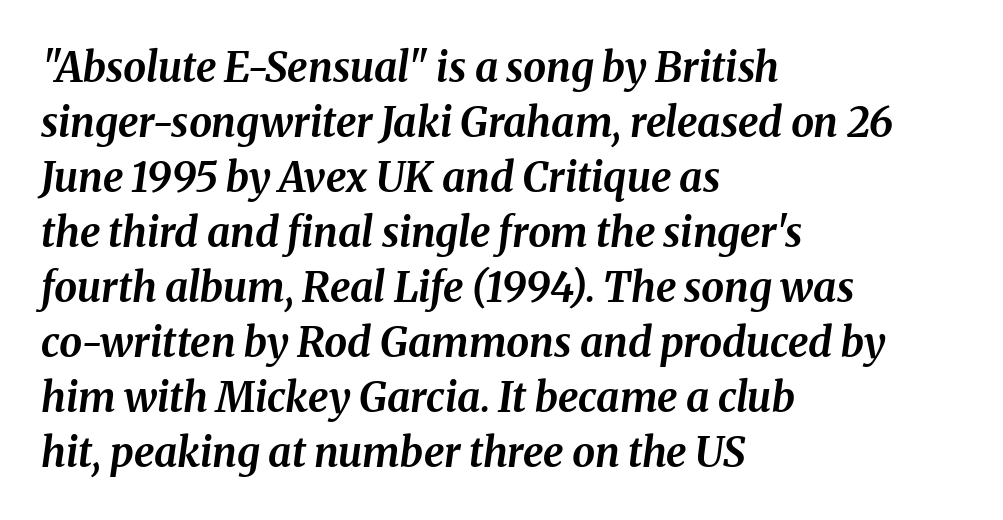
{"italic": "yes", "lean": "right", "slant_degrees": 8, "bold": "yes", "weight": "bold", "width": "normal", "stroke_contrast": "medium", "x_height": "medium", "monospaced": "no", "underline": "no", "align": "left", "line_spacing": "normal", "line_spacing_ratio": 1.34, "letter_spacing": "normal", "letter_spacing_em": 0.0, "glyph_px": 41}
